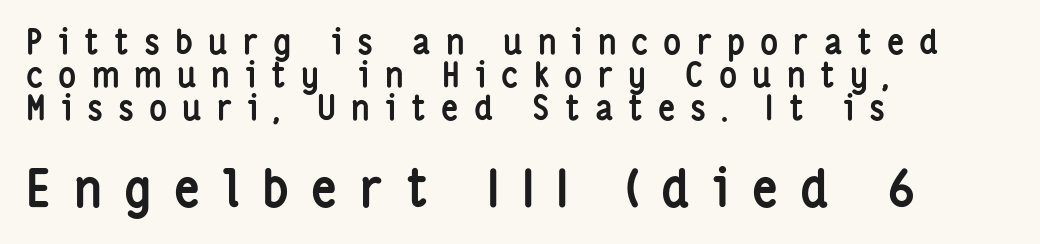
{"serif": "no", "italic": "no", "bold": "yes", "weight": "semibold", "width": "condensed", "stroke_contrast": "low", "x_height": "medium", "monospaced": "no", "underline": "no", "align": "left", "line_spacing": "tight", "line_spacing_ratio": 0.97, "letter_spacing": "wide", "letter_spacing_em": 0.44, "larger_block": "second", "size_ratio": 1.5, "glyph_px": 51}
